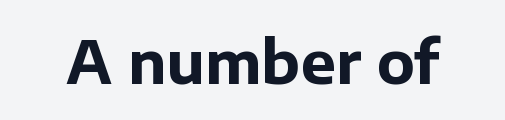
Q: Is the text bold? A: Yes.
Q: Is the text italic (slanted)? A: No, it is upright.
Q: Is the typeface a serif or a sans-serif typeface? A: Sans-serif.
Q: Is the text underlined? A: No.
Q: Is the spacing between letters normal or unusually wide? A: Normal.
Q: Width (condensed, normal, or wide)? A: Normal.
Q: Stroke contrast? A: Low.
Q: x-height? A: Medium.
Q: Monospaced? A: No.
